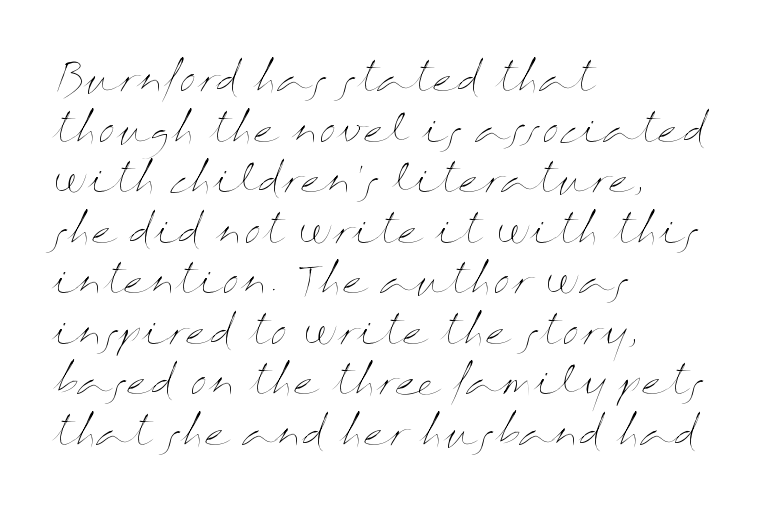
The image shows 38 px thin, wide type; set left-aligned, normal line spacing (1.33x), normal letter spacing, not underlined; medium stroke contrast and a medium x-height.
